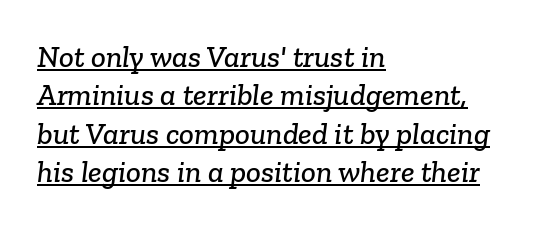
The image shows 31 px serif type; set left-aligned, line spacing 1.24x, normal letter spacing, underlined; low stroke contrast and a medium x-height.
